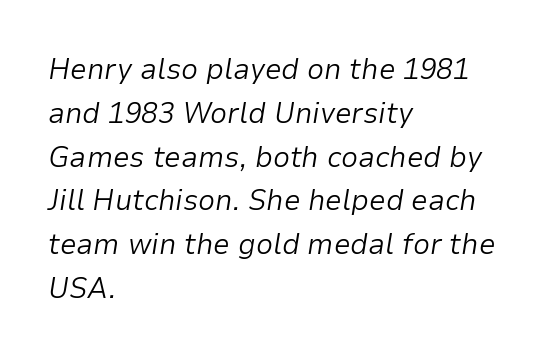
The image shows 30 px light type, italic (leaning right); set left-aligned, normal line spacing (1.46x), normal letter spacing, not underlined; low stroke contrast and a medium x-height.
